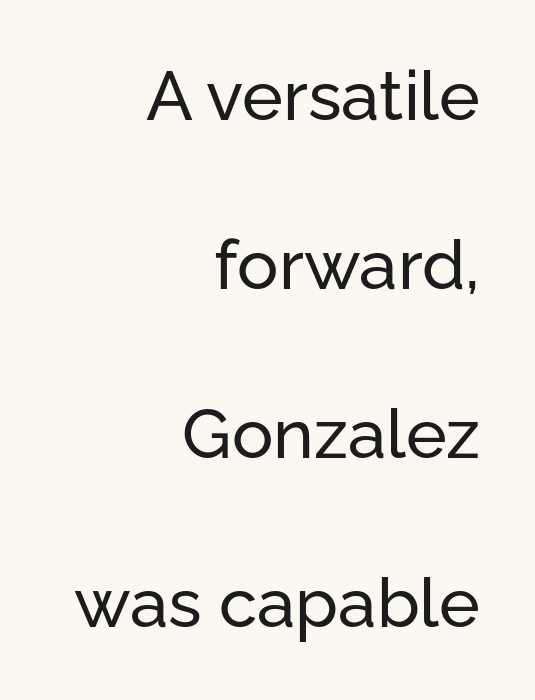
Q: Is the text italic (slanted)? A: No, it is upright.
Q: Is the typeface a serif or a sans-serif typeface? A: Sans-serif.
Q: Is the text underlined? A: No.
Q: How is the paragraph aligned? A: Right-aligned.
Q: Is the spacing between letters normal or unusually wide? A: Normal.
Q: Is the spacing between lines tight, normal or loose? A: Loose.
Q: Width (condensed, normal, or wide)? A: Normal.
Q: Stroke contrast? A: Low.
Q: x-height? A: Medium.
Q: Monospaced? A: No.
